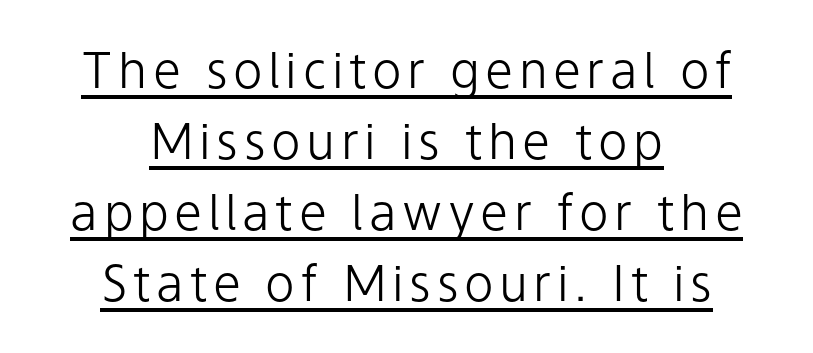
Q: Is the text bold? A: No.
Q: Is the text italic (slanted)? A: No, it is upright.
Q: Is the typeface a serif or a sans-serif typeface? A: Sans-serif.
Q: Is the text underlined? A: Yes.
Q: How is the paragraph aligned? A: Centered.
Q: Is the spacing between lines tight, normal or loose? A: Normal.
Q: Width (condensed, normal, or wide)? A: Normal.
Q: Stroke contrast? A: Low.
Q: x-height? A: Medium.
Q: Monospaced? A: No.
